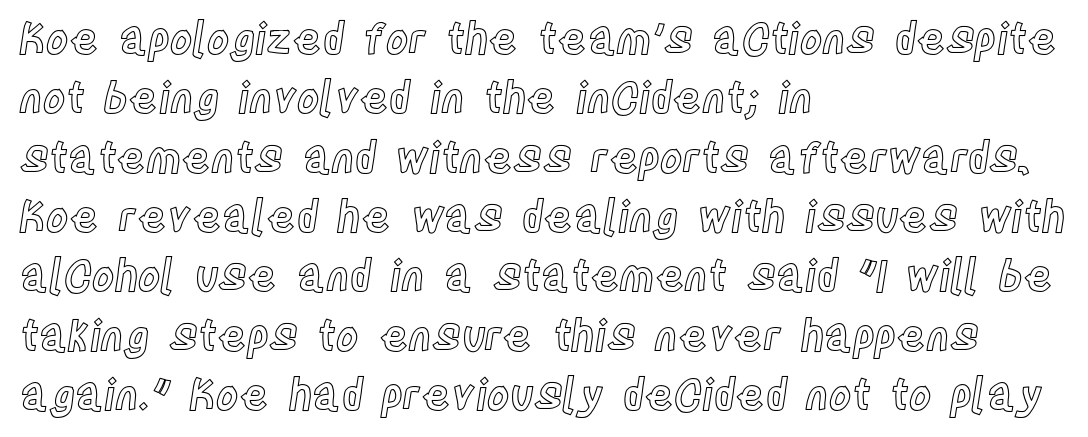
Vertically, the passage feels balanced, rows spaced as you'd expect. Nothing unusual about the tracking: characters are spaced as the font intends. In CSS terms this would be text-align: left. The string is rendered with underlining switched off.
